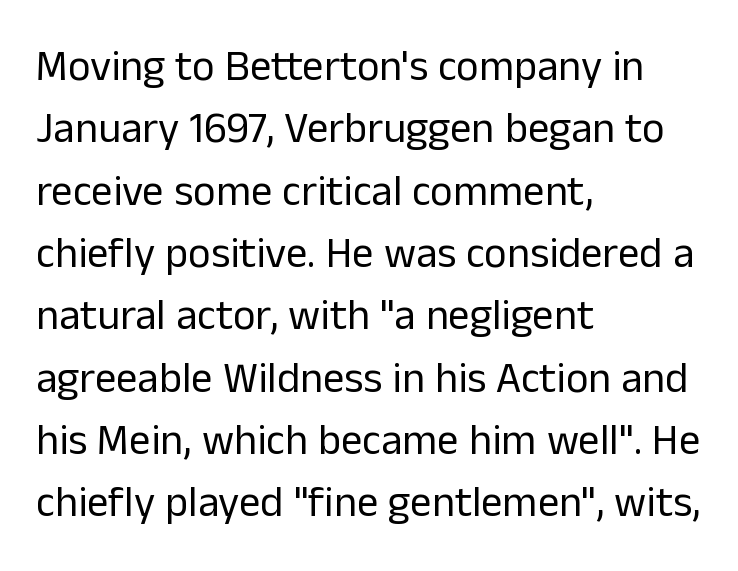
Q: Is the text bold? A: No.
Q: Is the text italic (slanted)? A: No, it is upright.
Q: Is the typeface a serif or a sans-serif typeface? A: Sans-serif.
Q: Is the text underlined? A: No.
Q: How is the paragraph aligned? A: Left-aligned.
Q: Is the spacing between letters normal or unusually wide? A: Normal.
Q: Is the spacing between lines tight, normal or loose? A: Normal.
Q: Width (condensed, normal, or wide)? A: Normal.
Q: Stroke contrast? A: Low.
Q: x-height? A: Medium.
Q: Monospaced? A: No.
